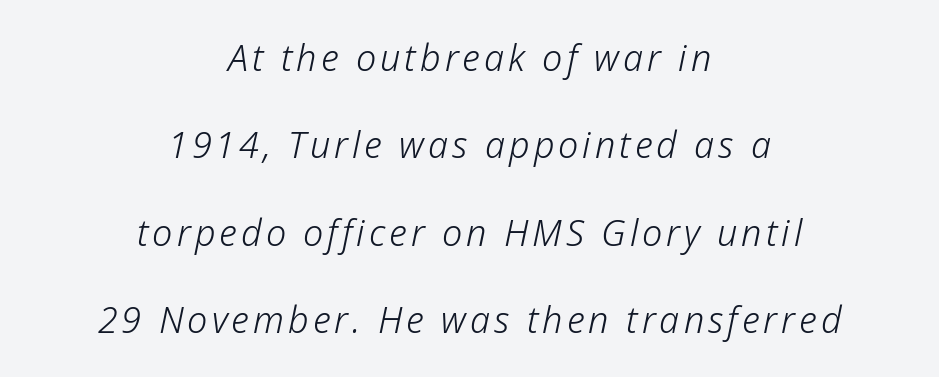
The image shows 36 px light type, italic (leaning right); set centered, loose line spacing (2.43x), not underlined; low stroke contrast and a medium x-height.
